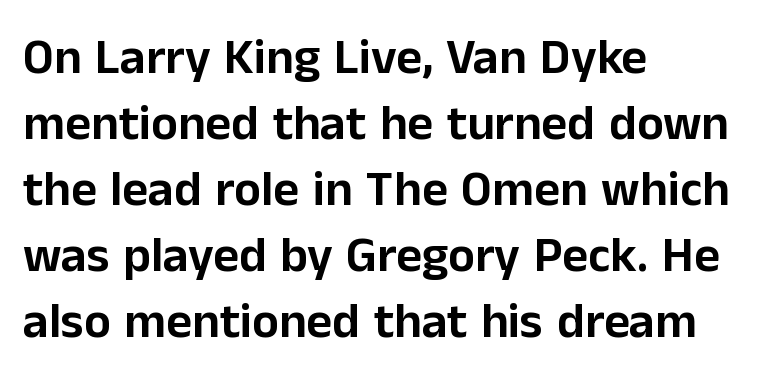
Glyph-to-glyph distance matches everyday printed text. The space beneath each line is pristine and unruled. Think of a printed novel: that variable character pitch is what you see here. The lines sit at an ordinary, default distance from one another.
